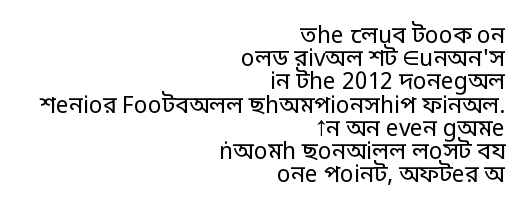
The image shows 23 px text type, upright; set right-aligned, tight line spacing (1.01x), normal letter spacing, not underlined.
